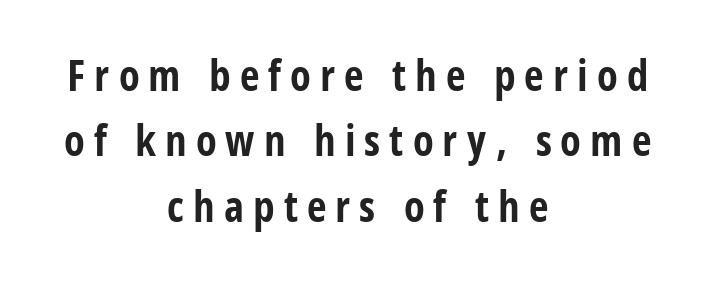
Q: Is the text bold? A: Yes.
Q: Is the text italic (slanted)? A: No, it is upright.
Q: Is the typeface a serif or a sans-serif typeface? A: Sans-serif.
Q: Is the text underlined? A: No.
Q: How is the paragraph aligned? A: Centered.
Q: Is the spacing between letters normal or unusually wide? A: Unusually wide.
Q: Is the spacing between lines tight, normal or loose? A: Normal.
Q: Width (condensed, normal, or wide)? A: Condensed.
Q: Stroke contrast? A: Low.
Q: x-height? A: Large.
Q: Monospaced? A: No.
